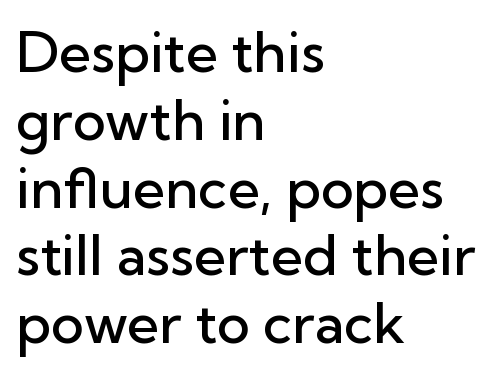
Each letter keeps its own natural width here, so spacing adapts to shape. A clean baseline with only descenders dipping below it. Each glyph is drawn with semibold strokes, heavier than normal yet not fully bold. Teacher's note: observe the even left margin — that is flush-left alignment. The type is set solid horizontally, with unmodified tracking. Does the type have serifs? No, each stem ends abruptly.
